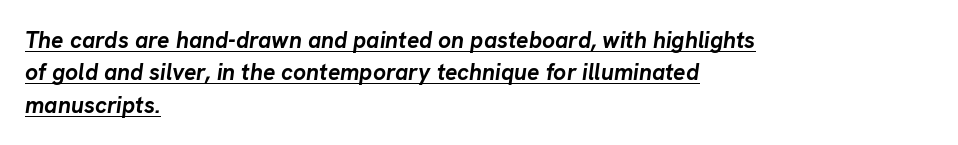
Q: Is the text bold? A: Yes.
Q: Is the text italic (slanted)? A: Yes, it leans right by about 8 degrees.
Q: Is the text underlined? A: Yes.
Q: How is the paragraph aligned? A: Left-aligned.
Q: Is the spacing between letters normal or unusually wide? A: Normal.
Q: Is the spacing between lines tight, normal or loose? A: Normal.
